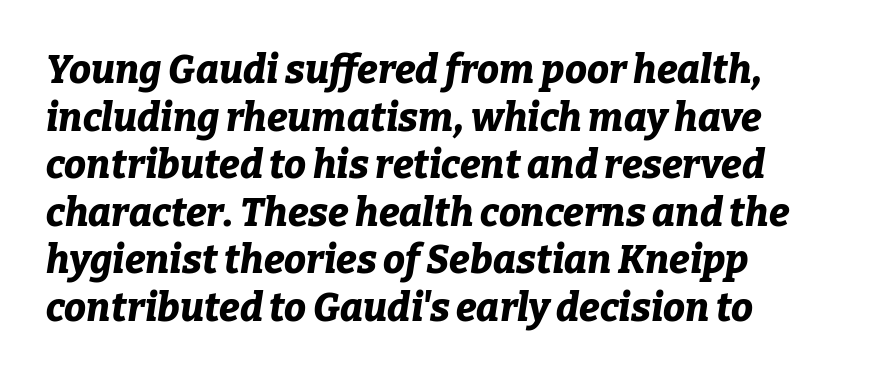
The image shows 39 px bold type, italic (leaning right); set left-aligned, line spacing 1.22x, normal letter spacing, not underlined; low stroke contrast and a medium x-height.
